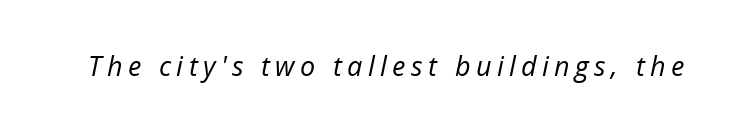
The image shows 27 px text type, italic (leaning right); set unusually wide letter spacing (+0.2 em), not underlined.
